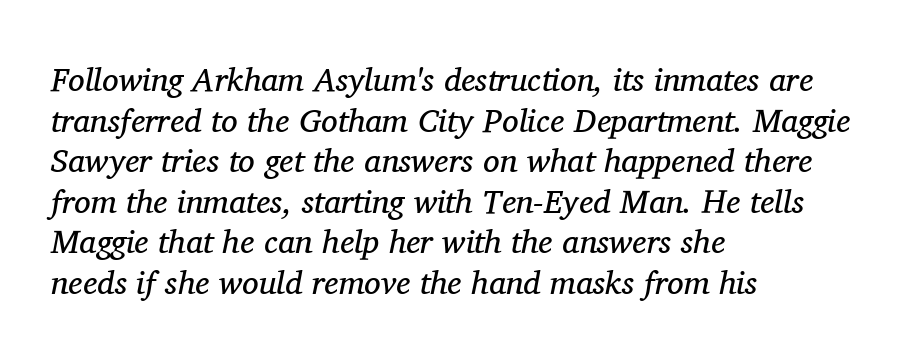
Q: Is the text bold? A: No.
Q: Is the text italic (slanted)? A: Yes, it leans right by about 11 degrees.
Q: Is the typeface a serif or a sans-serif typeface? A: Serif.
Q: Is the text underlined? A: No.
Q: How is the paragraph aligned? A: Left-aligned.
Q: Is the spacing between letters normal or unusually wide? A: Normal.
Q: Width (condensed, normal, or wide)? A: Normal.
Q: Stroke contrast? A: Medium.
Q: x-height? A: Medium.
Q: Monospaced? A: No.
